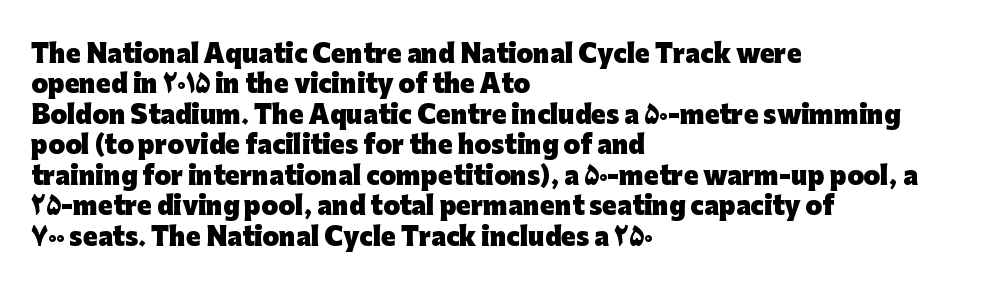
{"italic": "no", "bold": "yes", "underline": "no", "align": "left", "line_spacing": "normal", "line_spacing_ratio": 1.27, "letter_spacing": "normal", "letter_spacing_em": 0.0, "glyph_px": 24}
